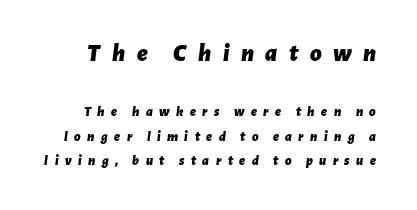
{"italic": "yes", "lean": "right", "slant_degrees": 7, "bold": "yes", "underline": "no", "line_spacing_ratio": 1.74, "letter_spacing": "wide", "letter_spacing_em": 0.46, "larger_block": "first", "size_ratio": 1.79, "glyph_px": 25}
